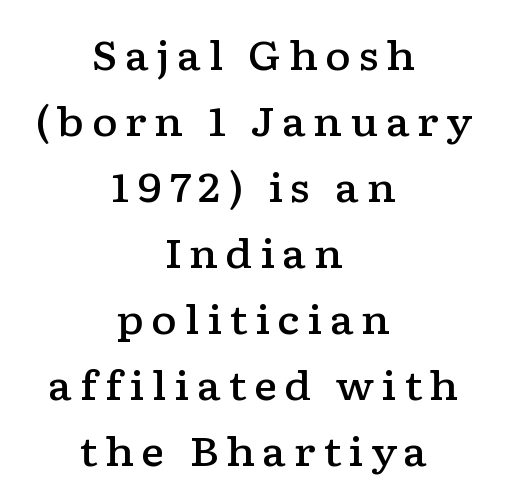
Q: Is the text bold? A: Semi-bold.
Q: Is the text italic (slanted)? A: No, it is upright.
Q: Is the typeface a serif or a sans-serif typeface? A: Serif.
Q: Is the text underlined? A: No.
Q: How is the paragraph aligned? A: Centered.
Q: Is the spacing between lines tight, normal or loose? A: Normal.
Q: Width (condensed, normal, or wide)? A: Wide.
Q: Stroke contrast? A: Low.
Q: x-height? A: Medium.
Q: Monospaced? A: No.
